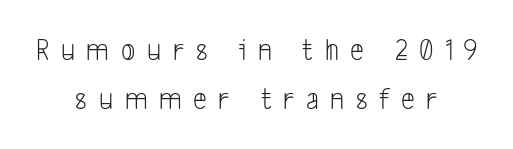
Q: Is the text bold? A: No.
Q: Is the typeface a serif or a sans-serif typeface? A: Sans-serif.
Q: Is the text underlined? A: No.
Q: How is the paragraph aligned? A: Centered.
Q: Is the spacing between letters normal or unusually wide? A: Unusually wide.
Q: Is the spacing between lines tight, normal or loose? A: Normal.
Q: Width (condensed, normal, or wide)? A: Condensed.
Q: Stroke contrast? A: Low.
Q: x-height? A: Medium.
Q: Monospaced? A: No.
